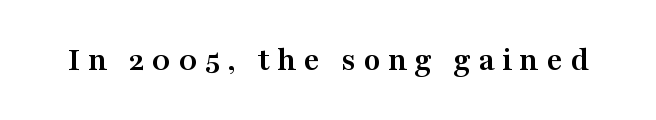
A clean baseline with only descenders dipping below it. You'd pick this weight for a headline — it's a proper bold. A typesetter would mark this as roman, not italic. Looks like regular typesetting: each glyph gets only the width it needs. The face used here is seriffed, in the tradition of book romans. The horizontal fit of the characters is loose and conspicuously gappy.
